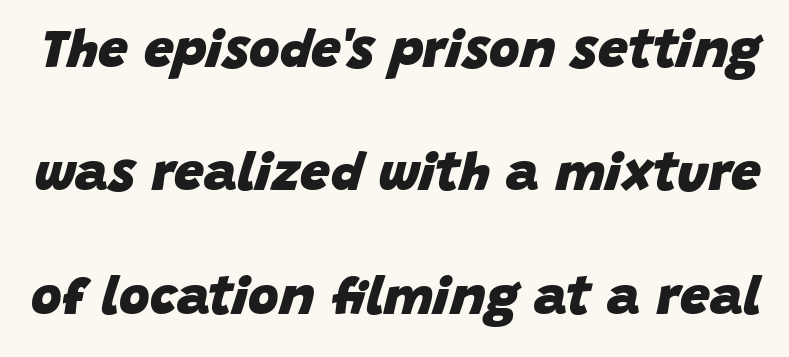
Q: Is the text bold? A: Yes.
Q: Is the text italic (slanted)? A: Yes, it leans right by about 15 degrees.
Q: Is the text underlined? A: No.
Q: Is the spacing between letters normal or unusually wide? A: Normal.
Q: Is the spacing between lines tight, normal or loose? A: Loose.
Q: Width (condensed, normal, or wide)? A: Normal.
Q: Stroke contrast? A: Low.
Q: x-height? A: Large.
Q: Monospaced? A: No.
